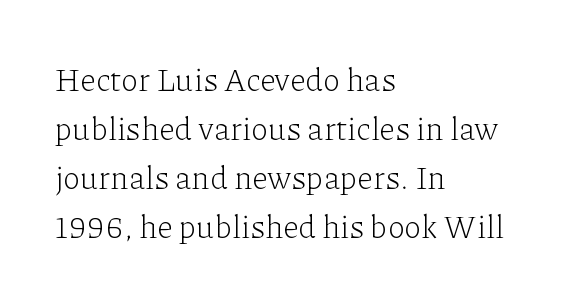
{"serif": "yes", "italic": "no", "bold": "no", "weight": "light", "width": "normal", "stroke_contrast": "low", "x_height": "medium", "monospaced": "no", "underline": "no", "align": "left", "line_spacing": "normal", "line_spacing_ratio": 1.53, "letter_spacing": "normal", "letter_spacing_em": 0.0, "glyph_px": 32}
